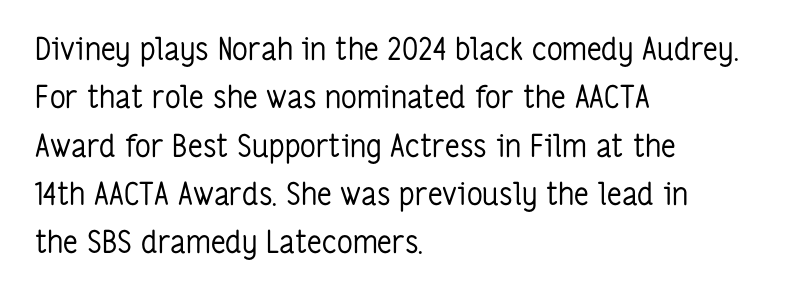
Q: Is the text bold? A: No.
Q: Is the text italic (slanted)? A: No, it is upright.
Q: Is the typeface a serif or a sans-serif typeface? A: Sans-serif.
Q: Is the text underlined? A: No.
Q: How is the paragraph aligned? A: Left-aligned.
Q: Is the spacing between letters normal or unusually wide? A: Normal.
Q: Is the spacing between lines tight, normal or loose? A: Normal.
Q: Width (condensed, normal, or wide)? A: Condensed.
Q: Stroke contrast? A: Low.
Q: x-height? A: Medium.
Q: Monospaced? A: No.
